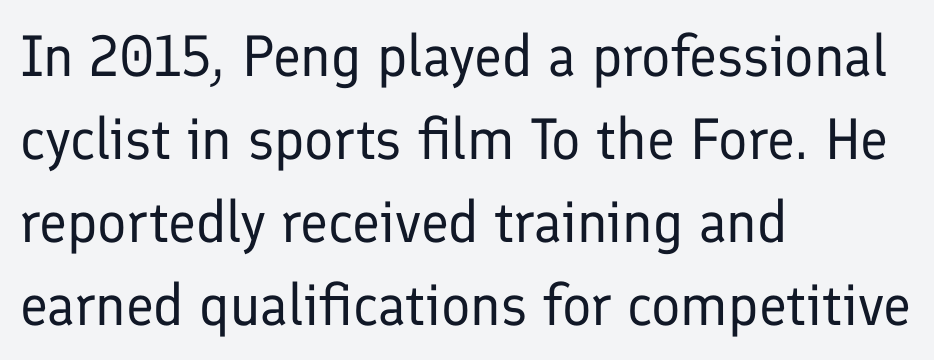
Does the leading feel generous? No, just average. Descenders hang freely into open space. You could call the tracking neutral — neither tight nor loose. These lines are rendered in a variable-pitch font.
